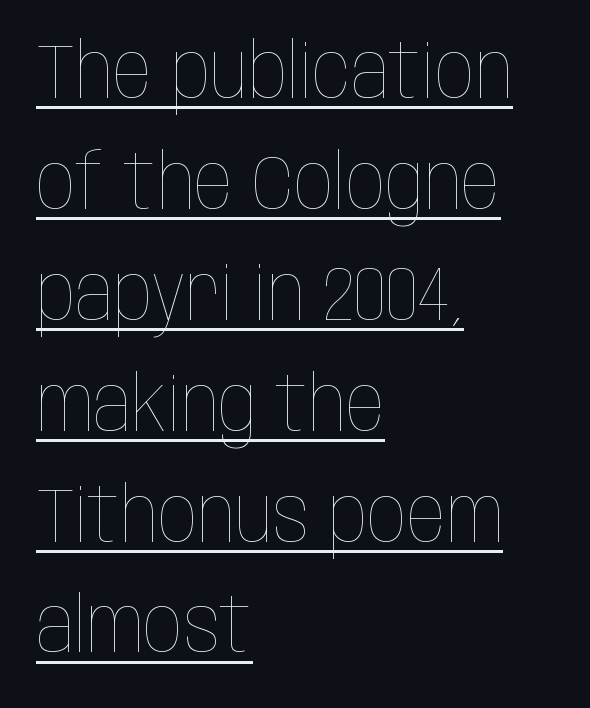
Q: Is the text bold? A: No.
Q: Is the text italic (slanted)? A: No, it is upright.
Q: Is the text underlined? A: Yes.
Q: How is the paragraph aligned? A: Left-aligned.
Q: Is the spacing between letters normal or unusually wide? A: Normal.
Q: Is the spacing between lines tight, normal or loose? A: Normal.
Q: Width (condensed, normal, or wide)? A: Condensed.
Q: Stroke contrast? A: Low.
Q: x-height? A: Large.
Q: Monospaced? A: No.
